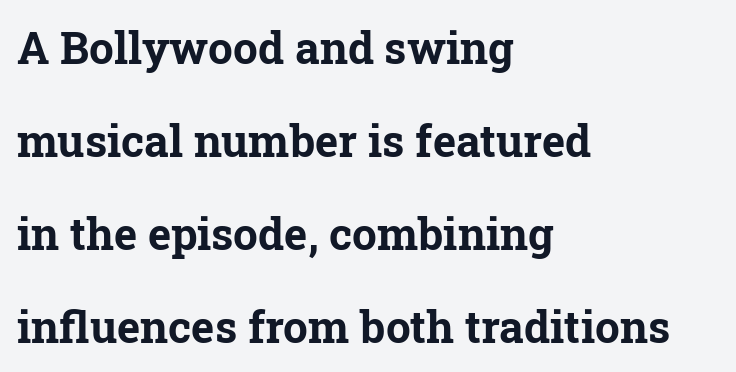
Q: Is the text bold? A: Yes.
Q: Is the text italic (slanted)? A: No, it is upright.
Q: Is the typeface a serif or a sans-serif typeface? A: Serif.
Q: Is the text underlined? A: No.
Q: How is the paragraph aligned? A: Left-aligned.
Q: Is the spacing between letters normal or unusually wide? A: Normal.
Q: Is the spacing between lines tight, normal or loose? A: Loose.
Q: Width (condensed, normal, or wide)? A: Normal.
Q: Stroke contrast? A: Low.
Q: x-height? A: Medium.
Q: Monospaced? A: No.
